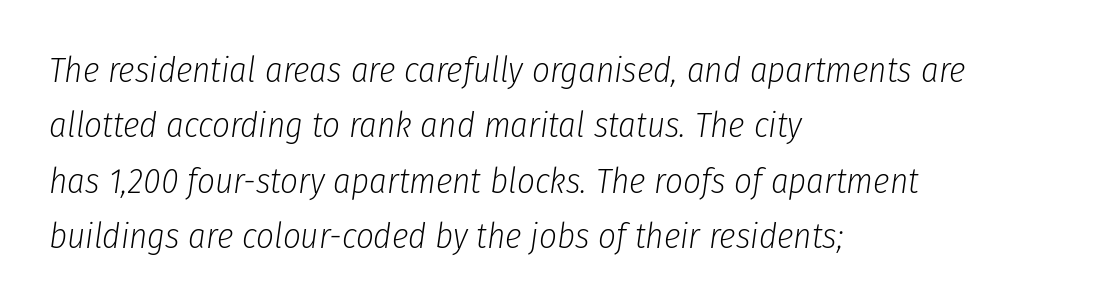
Nothing unusual about the tracking: characters are spaced as the font intends. Think standard paragraph weight, or any step lighter than that. The rendering applies a slant to the glyphs. Proportional: the letters do not fall into vertical columns. Layout note: lines flush left. The designer left line spacing at the default.
